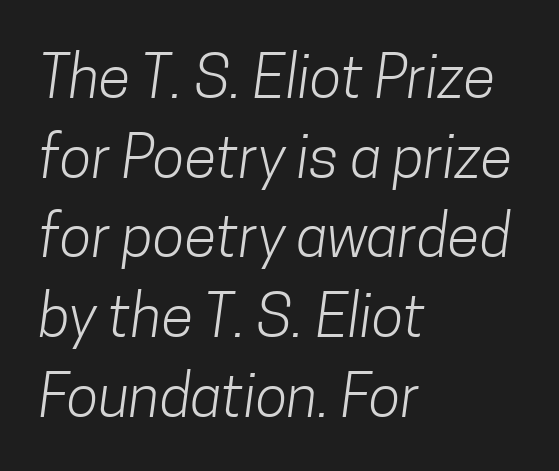
Q: Is the text bold? A: No.
Q: Is the typeface a serif or a sans-serif typeface? A: Sans-serif.
Q: Is the text underlined? A: No.
Q: How is the paragraph aligned? A: Left-aligned.
Q: Is the spacing between letters normal or unusually wide? A: Normal.
Q: Is the spacing between lines tight, normal or loose? A: Normal.
Q: Width (condensed, normal, or wide)? A: Condensed.
Q: Stroke contrast? A: Low.
Q: x-height? A: Medium.
Q: Monospaced? A: No.
